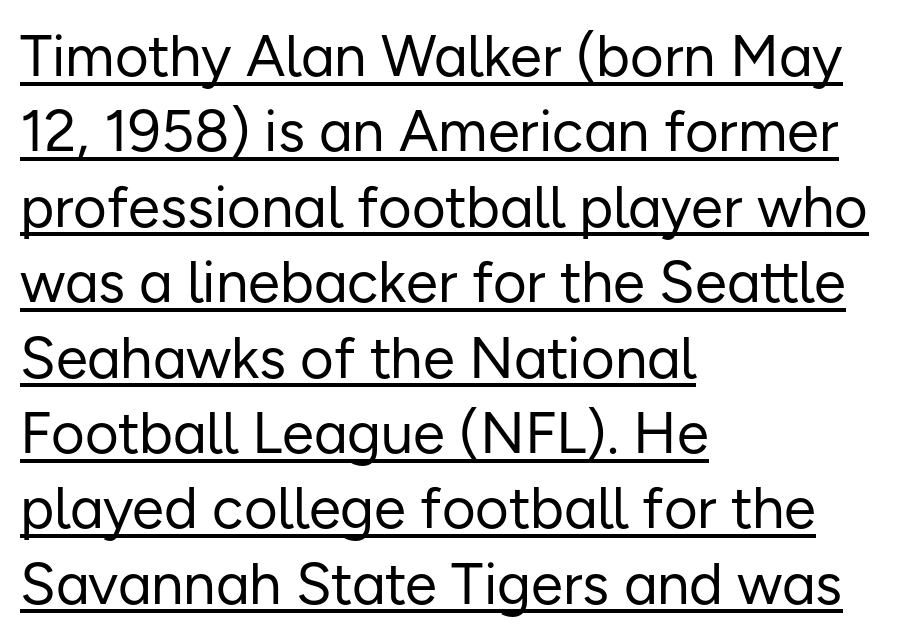
Look at the tracking — it's just the regular setting, nothing added. These lines are rendered in a variable-pitch font. This is not heavy type; no bold has been used. Serifs: no, the terminals of the letterforms are clean. In CSS terms this would be text-align: left. Vertically, the passage feels balanced, rows spaced as you'd expect.
